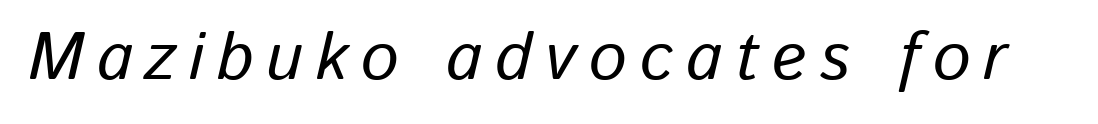
{"italic": "yes", "lean": "right", "slant_degrees": 13, "width": "normal", "stroke_contrast": "low", "x_height": "medium", "monospaced": "no", "underline": "no", "glyph_px": 67}
